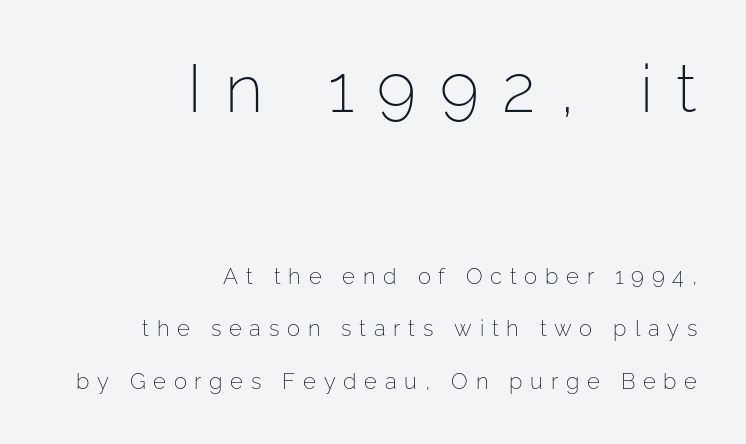
Looks like regular typesetting: each glyph gets only the width it needs. Nothing sits at the stroke ends, so this counts as sans-serif. Two sizes are in play, and the larger belongs to the first block. Loosely led — the rows are spread out. Compared with a typical body face, this is equally light or lighter still.
